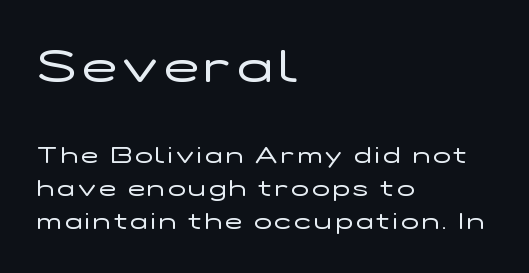
The image shows 46 px regular-weight, wide sans-serif type, upright; set left-aligned, normal line spacing (1.44x), not underlined; the first (top) block is 2.0x larger; low stroke contrast and a medium x-height.
